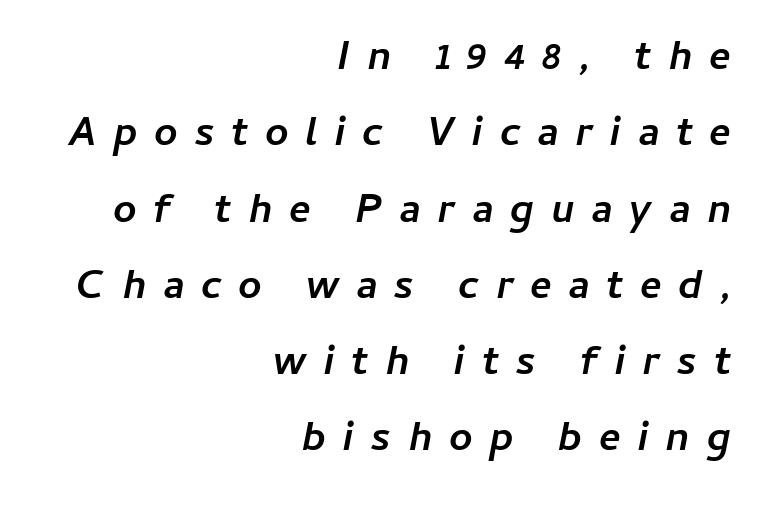
{"italic": "yes", "lean": "right", "slant_degrees": 11, "bold": "yes", "weight": "semibold", "width": "normal", "stroke_contrast": "low", "x_height": "medium", "monospaced": "no", "underline": "no", "align": "right", "line_spacing_ratio": 1.86, "letter_spacing": "wide", "letter_spacing_em": 0.4, "glyph_px": 41}
